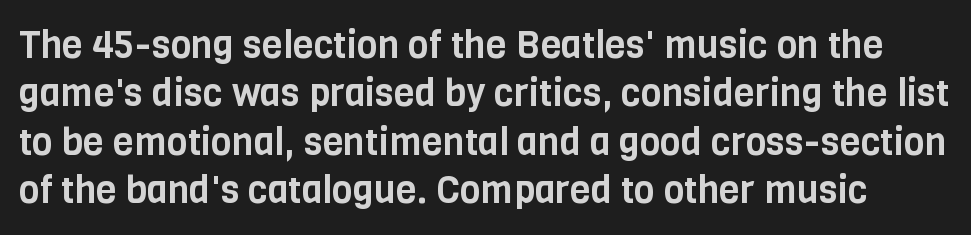
The image shows 38 px condensed sans-serif type, upright; set normal line spacing (1.27x), normal letter spacing, not underlined; low stroke contrast and a large x-height.
